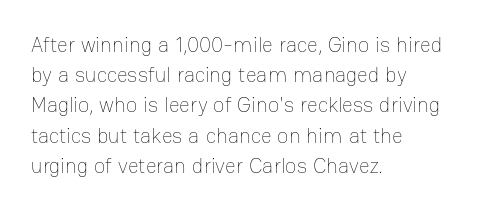
{"italic": "no", "bold": "no", "underline": "no", "align": "left", "line_spacing": "normal", "line_spacing_ratio": 1.44, "letter_spacing": "normal", "letter_spacing_em": 0.0, "glyph_px": 21}
